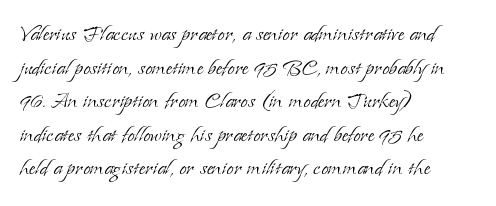
The image shows 26 px text type; set left-aligned, normal line spacing (1.29x), normal letter spacing, not underlined.
